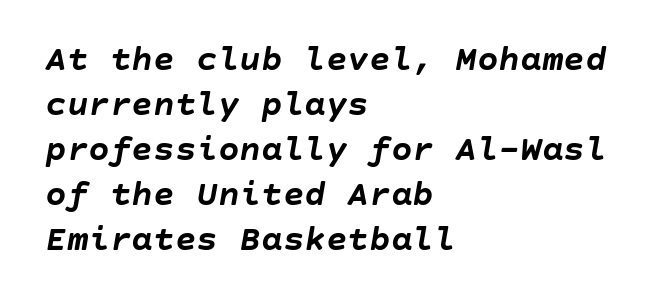
Q: Is the text bold? A: Yes.
Q: Is the text italic (slanted)? A: Yes, it leans right by about 10 degrees.
Q: Is the text underlined? A: No.
Q: How is the paragraph aligned? A: Left-aligned.
Q: Is the spacing between letters normal or unusually wide? A: Normal.
Q: Is the spacing between lines tight, normal or loose? A: Normal.
Q: Width (condensed, normal, or wide)? A: Normal.
Q: Stroke contrast? A: Low.
Q: x-height? A: Large.
